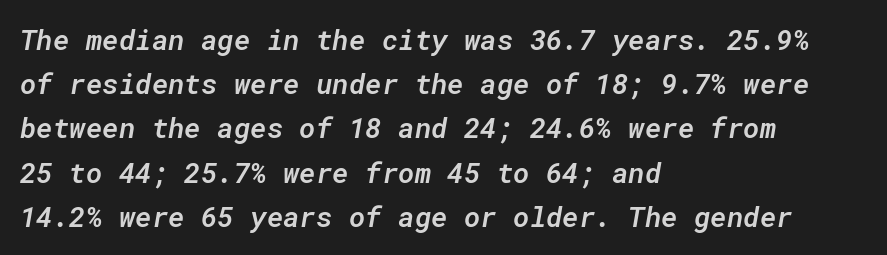
{"italic": "yes", "lean": "right", "slant_degrees": 10, "bold": "semi", "weight": "semibold", "width": "normal", "stroke_contrast": "low", "x_height": "medium", "monospaced": "yes", "underline": "no", "align": "left", "line_spacing": "normal", "line_spacing_ratio": 1.58, "letter_spacing": "normal", "letter_spacing_em": 0.0, "glyph_px": 28}
